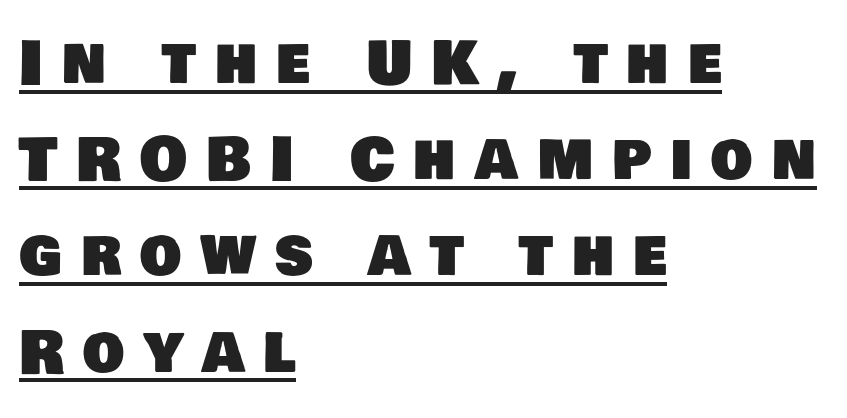
This sample has the flowing, uneven cadence of proportional lettering. The rendering shows plain stroke endings on the letterforms — a sans-serif design. The lines are quadded left. Students, note that the glyphs here are deliberately spaced far apart. A normal amount of white space separates one row of letters from the next. This is underlined copy, the kind a proofreader might mark for attention.
